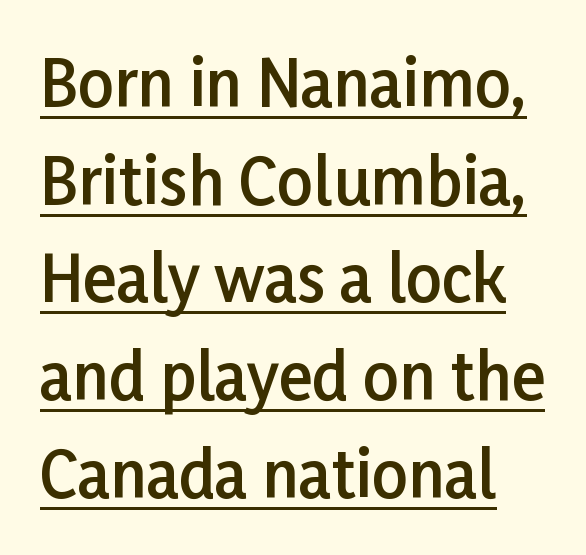
Q: Is the text bold? A: Semi-bold.
Q: Is the text italic (slanted)? A: No, it is upright.
Q: Is the typeface a serif or a sans-serif typeface? A: Sans-serif.
Q: Is the text underlined? A: Yes.
Q: Is the spacing between letters normal or unusually wide? A: Normal.
Q: Is the spacing between lines tight, normal or loose? A: Normal.
Q: Width (condensed, normal, or wide)? A: Normal.
Q: Stroke contrast? A: Low.
Q: x-height? A: Medium.
Q: Monospaced? A: No.
